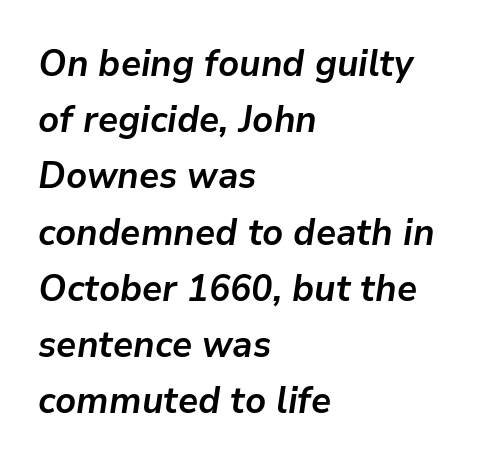
You could call the tracking neutral — neither tight nor loose. Yep, that's italic — everything's leaning. No word sits above an underline. The leading is moderate, giving the passage an even texture. Spacing verdict: proportional, widths tailored to each character. Layout note: lines flush left.
